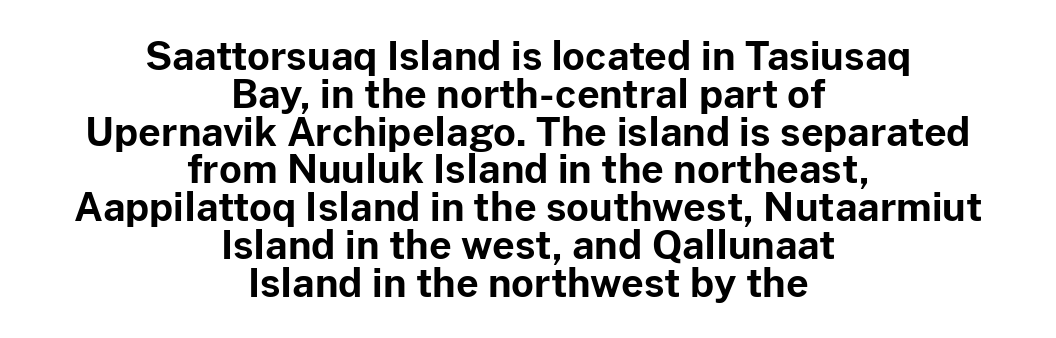
The letters are bold, with thick, heavy strokes. The axis of the letterforms is exactly vertical. The paragraph has two soft edges and a firm central axis. Clear beneath every line of the passage.
